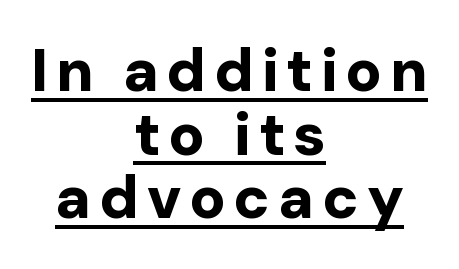
Font category for this specimen: sans-serif. Italic? Not at all — the glyphs are vertical. What weight is shown? A full bold with thick strokes. Does the copy run flush right? No — it is centered line by line. The rendering uses a small line-height, squeezing the rows. Underlined type.
